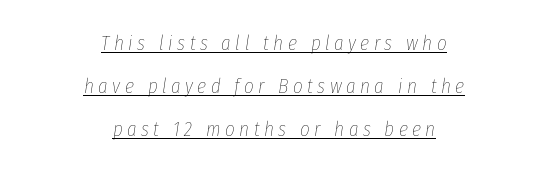
The image shows 21 px text type, italic (leaning right); set centered, loose line spacing (2.05x), unusually wide letter spacing (+0.21 em), underlined.
